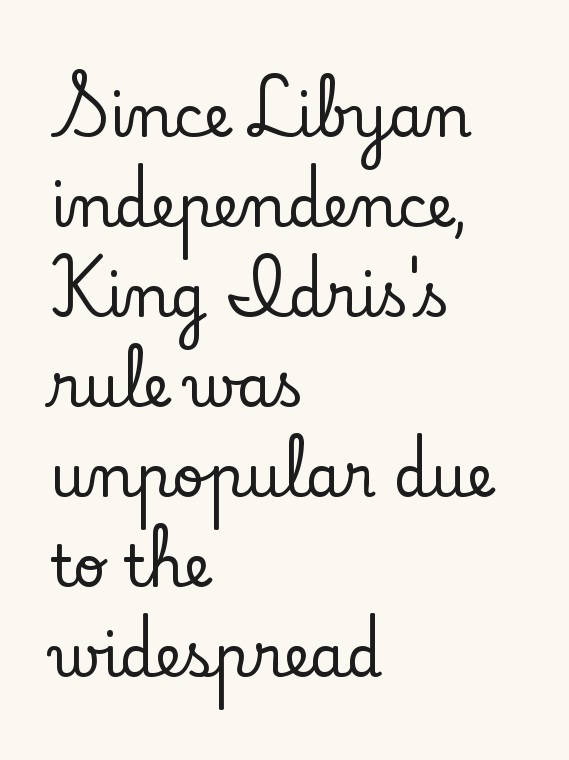
Rendered with straight, roman letterforms. These lines stack with their left ends in a neat column. This sample keeps an unexceptional amount of space between lines. Type style note: has serifs. No word sits above an underline. These lines keep a tight, regular rhythm from letter to letter.
